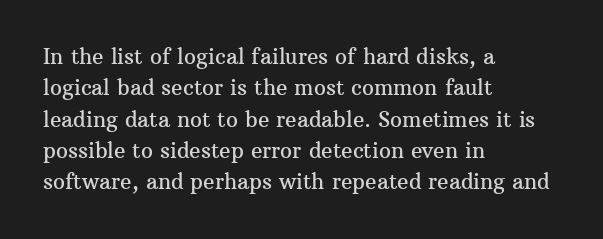
The compositor pushed each line to the left boundary. The designer left line spacing at the default. The rendering keeps characters at their native spacing. No italicization has been applied; the sample stays upright. Clear beneath every line of the passage.
